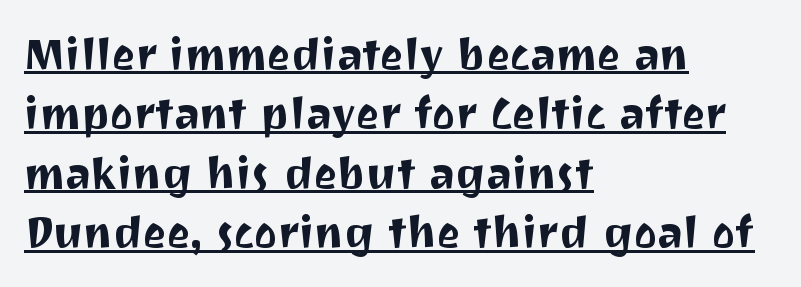
{"serif": "no", "italic": "no", "width": "normal", "stroke_contrast": "medium", "x_height": "medium", "monospaced": "no", "underline": "yes", "align": "left", "line_spacing": "normal", "line_spacing_ratio": 1.35, "letter_spacing": "normal", "letter_spacing_em": 0.0, "glyph_px": 44}
